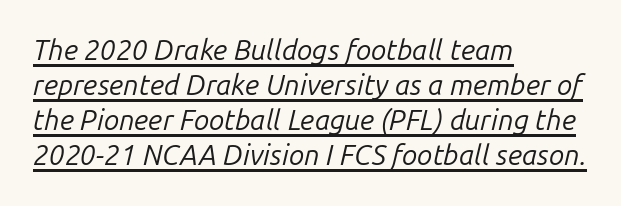
Q: Is the text bold? A: No.
Q: Is the text italic (slanted)? A: Yes, it leans right by about 14 degrees.
Q: Is the text underlined? A: Yes.
Q: How is the paragraph aligned? A: Left-aligned.
Q: Is the spacing between letters normal or unusually wide? A: Normal.
Q: Is the spacing between lines tight, normal or loose? A: Normal.
Q: Width (condensed, normal, or wide)? A: Normal.
Q: Stroke contrast? A: Low.
Q: x-height? A: Medium.
Q: Monospaced? A: No.
